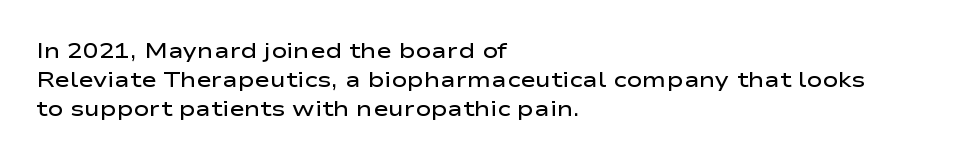
The image shows 21 px text type, upright; set left-aligned, normal line spacing (1.39x), normal letter spacing, not underlined.
